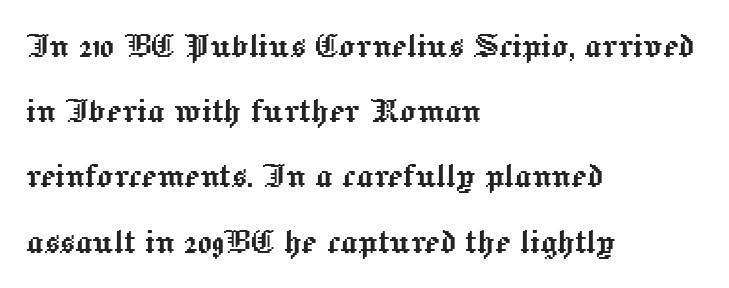
The image shows 41 px text type, upright; set left-aligned, normal line spacing (1.59x), normal letter spacing, not underlined; a medium x-height.
